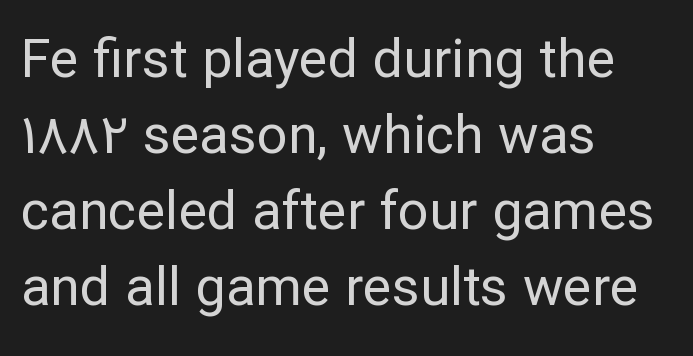
No word sits above an underline. This rendering uses left alignment, leaving the right contour irregular. These lines sit exactly where default settings would place them. Rendered with straight, roman letterforms.
